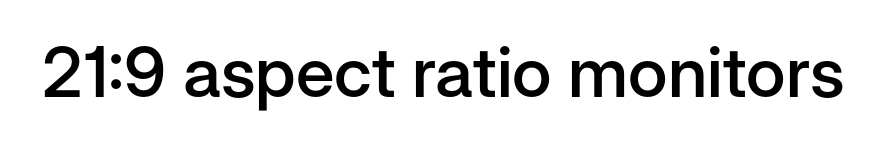
Q: Is the text bold? A: Semi-bold.
Q: Is the text italic (slanted)? A: No, it is upright.
Q: Is the typeface a serif or a sans-serif typeface? A: Sans-serif.
Q: Is the text underlined? A: No.
Q: Is the spacing between letters normal or unusually wide? A: Normal.
Q: Width (condensed, normal, or wide)? A: Normal.
Q: Stroke contrast? A: Low.
Q: x-height? A: Medium.
Q: Monospaced? A: No.
